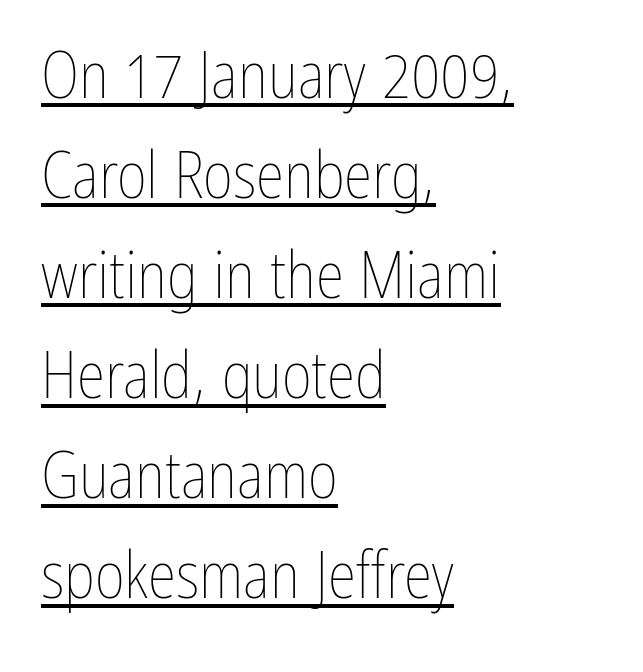
The image shows 65 px thin, condensed type, upright; set left-aligned, normal line spacing (1.54x), normal letter spacing, underlined; low stroke contrast and a medium x-height.
